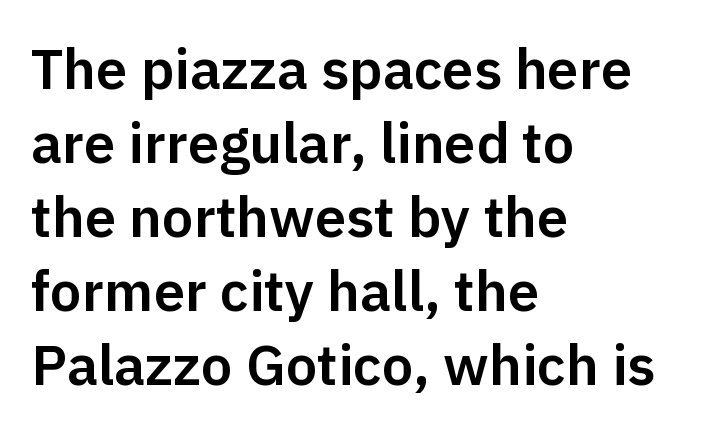
{"serif": "no", "italic": "no", "width": "normal", "stroke_contrast": "low", "x_height": "medium", "monospaced": "no", "underline": "no", "align": "left", "line_spacing": "normal", "line_spacing_ratio": 1.32, "letter_spacing": "normal", "letter_spacing_em": 0.0, "glyph_px": 56}
